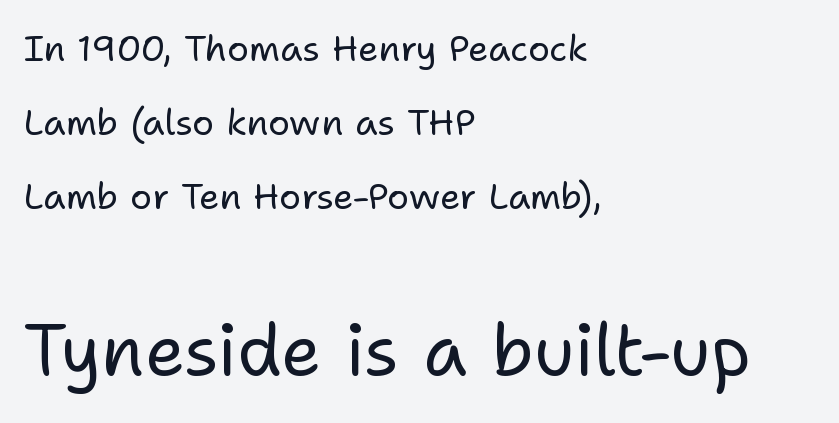
{"serif": "no", "italic": "no", "bold": "no", "weight": "regular", "width": "normal", "stroke_contrast": "low", "x_height": "medium", "monospaced": "no", "underline": "no", "align": "left", "line_spacing": "loose", "line_spacing_ratio": 2.05, "letter_spacing": "normal", "letter_spacing_em": 0.0, "larger_block": "second", "size_ratio": 1.97, "glyph_px": 71}
